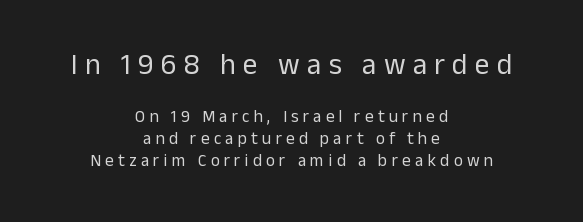
{"serif": "no", "italic": "no", "bold": "no", "weight": "regular", "width": "normal", "stroke_contrast": "low", "x_height": "medium", "monospaced": "no", "underline": "no", "align": "center", "line_spacing": "normal", "line_spacing_ratio": 1.28, "letter_spacing": "wide", "letter_spacing_em": 0.25, "larger_block": "first", "size_ratio": 1.71, "glyph_px": 29}
